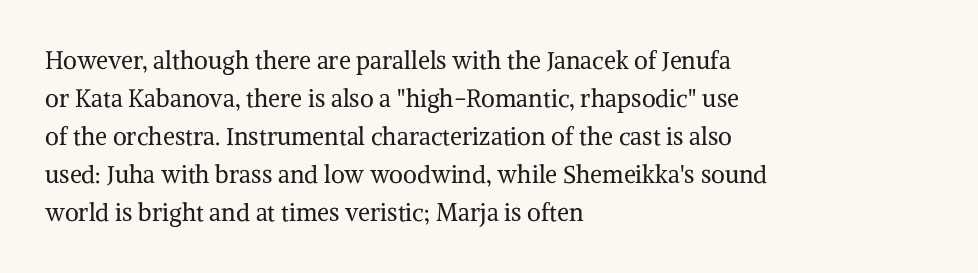
Caption: standard tracking, unaltered. How would I describe the line gaps? Plain and ordinary. Notice how the stems are strictly vertical — no italics here. The typeface has the unassuming heft of standard copy or less. The lines are quadded left.
